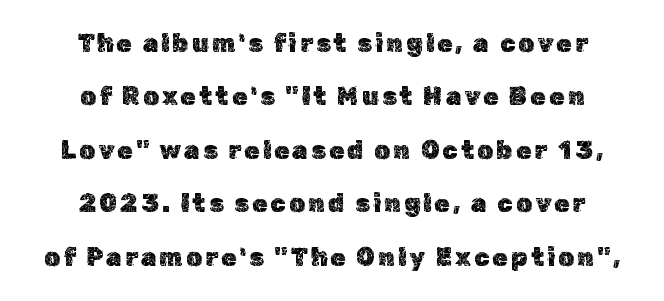
The image shows 25 px text type, upright; set centered, loose line spacing (2.14x), not underlined.
